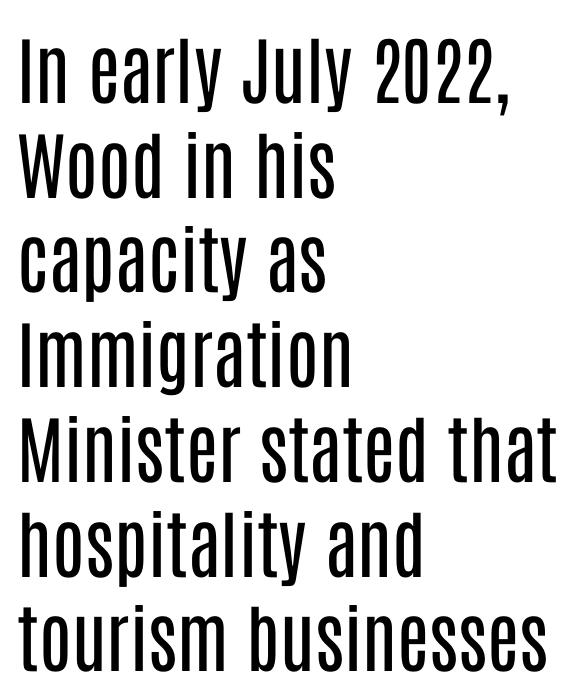
The image shows 74 px regular-weight, condensed sans-serif type, upright; set left-aligned, normal line spacing (1.28x), normal letter spacing, not underlined; low stroke contrast and a large x-height.
